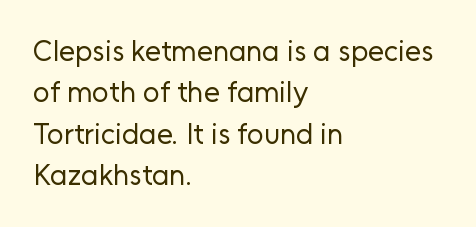
The image shows 29 px regular-weight sans-serif type, upright; set left-aligned, normal line spacing (1.43x), normal letter spacing, not underlined; low stroke contrast and a medium x-height.
